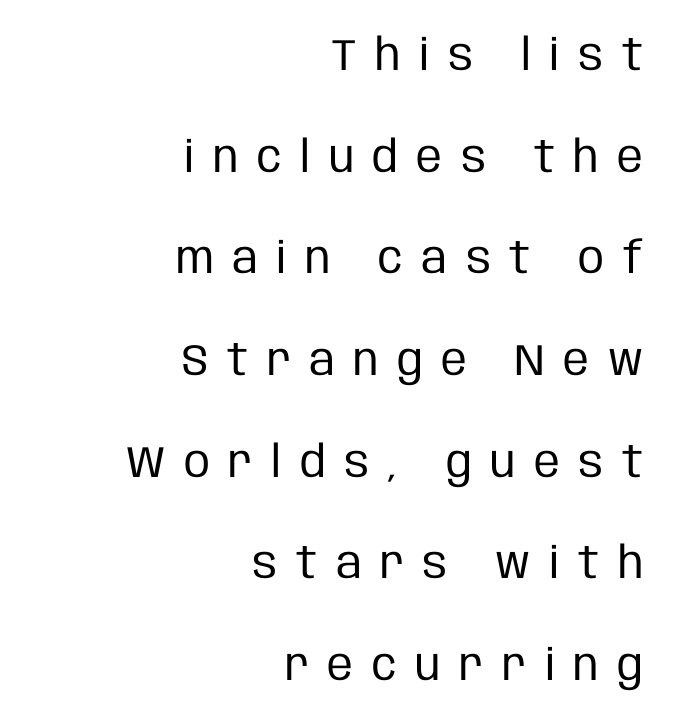
Vertically, the passage feels expansive, rows floating well apart. Clear beneath every line of the passage. Glyph-to-glyph distance is far greater than everyday printed text. The lettering stays uniformly vertical, giving the passage a roman look. A typesetter would call this proportional, since set widths differ per character. Weight: not bold — regular or lighter.
